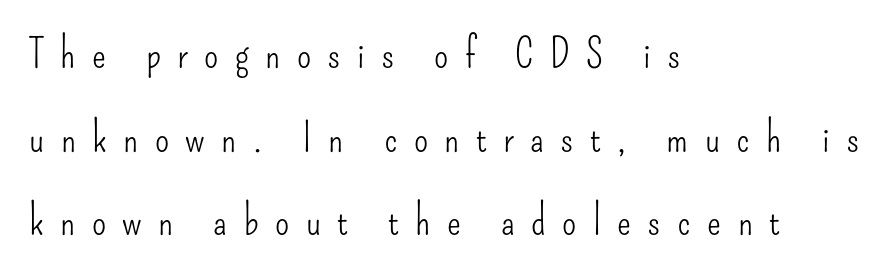
{"serif": "no", "italic": "no", "bold": "no", "weight": "light", "width": "condensed", "stroke_contrast": "low", "x_height": "small", "monospaced": "no", "underline": "no", "align": "left", "line_spacing": "loose", "line_spacing_ratio": 2.04, "letter_spacing": "wide", "letter_spacing_em": 0.4, "glyph_px": 41}
